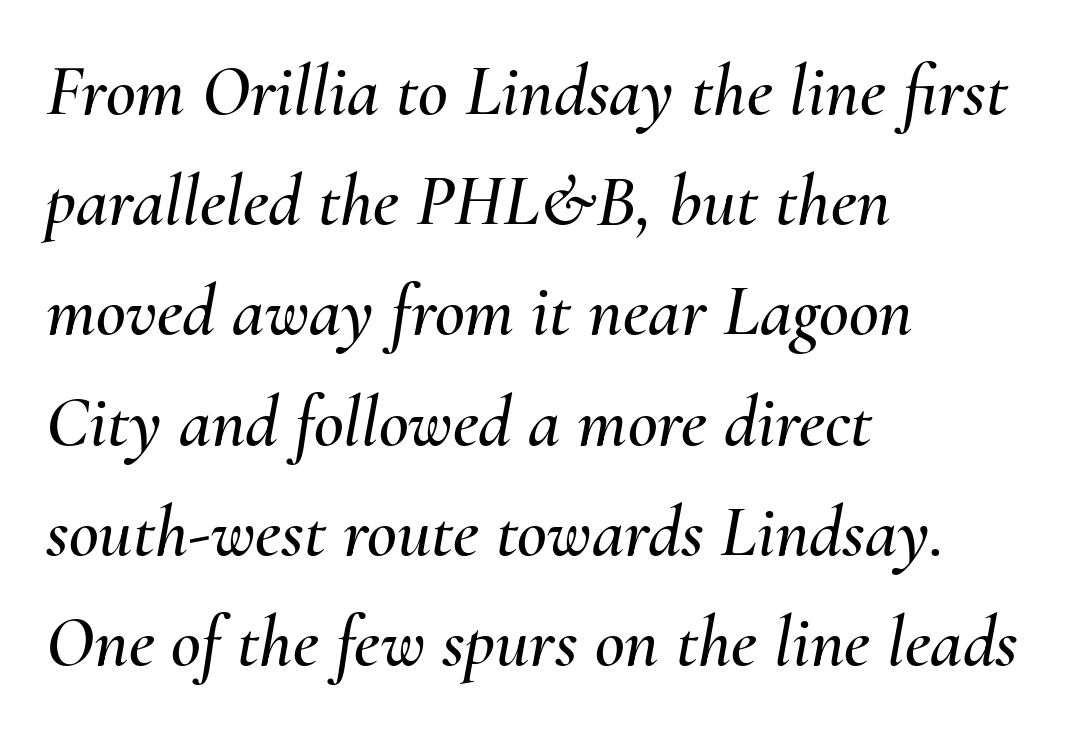
The image shows 73 px text type, italic (leaning right); set left-aligned, normal line spacing (1.51x), normal letter spacing, not underlined; medium stroke contrast and a small x-height.
